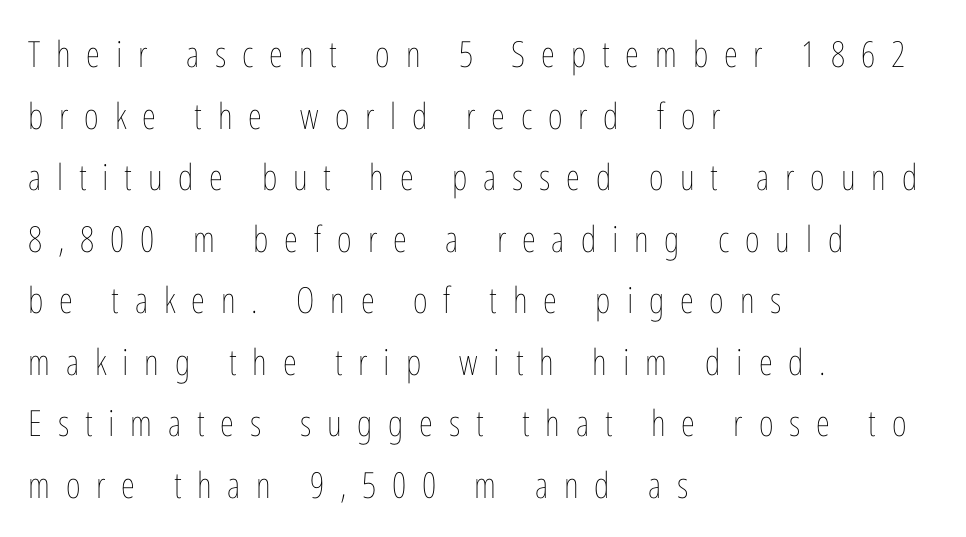
{"italic": "no", "bold": "no", "weight": "thin", "width": "condensed", "stroke_contrast": "low", "x_height": "medium", "monospaced": "no", "underline": "no", "align": "left", "line_spacing_ratio": 1.71, "letter_spacing": "wide", "letter_spacing_em": 0.44, "glyph_px": 36}
